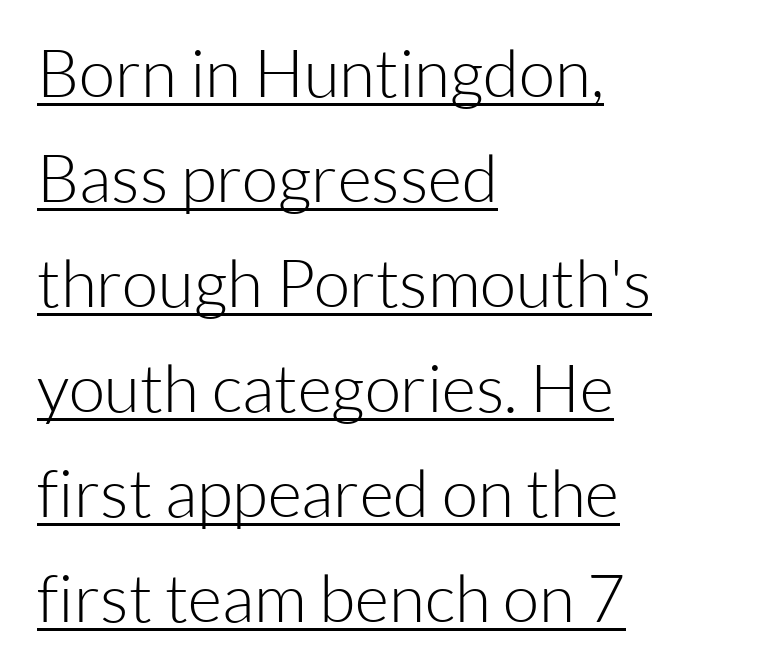
Q: Is the text bold? A: No.
Q: Is the text italic (slanted)? A: No, it is upright.
Q: Is the typeface a serif or a sans-serif typeface? A: Sans-serif.
Q: Is the text underlined? A: Yes.
Q: How is the paragraph aligned? A: Left-aligned.
Q: Is the spacing between letters normal or unusually wide? A: Normal.
Q: Is the spacing between lines tight, normal or loose? A: Normal.
Q: Width (condensed, normal, or wide)? A: Normal.
Q: Stroke contrast? A: Low.
Q: x-height? A: Medium.
Q: Monospaced? A: No.
